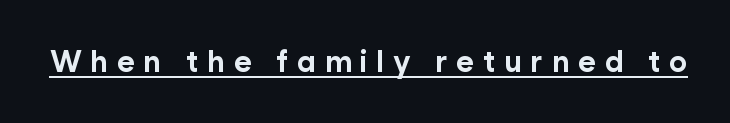
Q: Is the text bold? A: Yes.
Q: Is the text italic (slanted)? A: No, it is upright.
Q: Is the typeface a serif or a sans-serif typeface? A: Sans-serif.
Q: Is the text underlined? A: Yes.
Q: Is the spacing between letters normal or unusually wide? A: Unusually wide.
Q: Width (condensed, normal, or wide)? A: Normal.
Q: Stroke contrast? A: Low.
Q: x-height? A: Medium.
Q: Monospaced? A: No.
